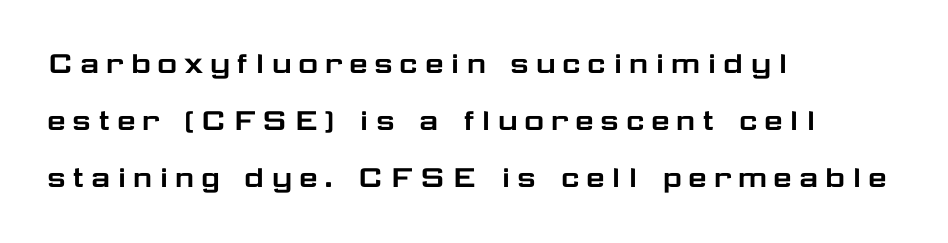
The passage shown stacks its lines at a standard gap. Underlining? Definitely not there. Looks like regular typesetting: each glyph gets only the width it needs. The typeface chosen for these lines omits serifs. The lettering stays uniformly vertical, giving the passage a roman look.
